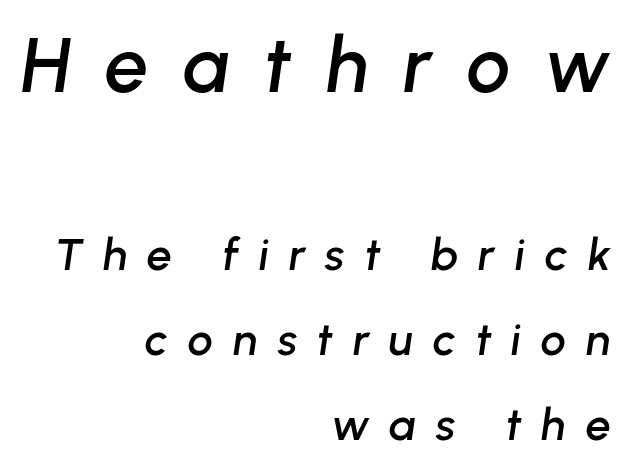
{"italic": "yes", "lean": "right", "slant_degrees": 8, "width": "normal", "stroke_contrast": "low", "x_height": "medium", "monospaced": "no", "underline": "no", "align": "right", "line_spacing_ratio": 1.89, "letter_spacing": "wide", "letter_spacing_em": 0.44, "larger_block": "first", "size_ratio": 1.73, "glyph_px": 78}
